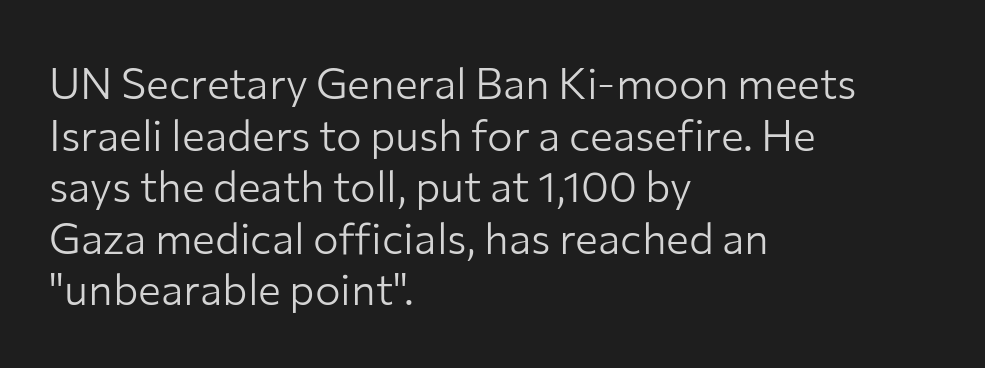
Q: Is the text bold? A: No.
Q: Is the text italic (slanted)? A: No, it is upright.
Q: Is the typeface a serif or a sans-serif typeface? A: Sans-serif.
Q: Is the text underlined? A: No.
Q: How is the paragraph aligned? A: Left-aligned.
Q: Is the spacing between letters normal or unusually wide? A: Normal.
Q: Width (condensed, normal, or wide)? A: Normal.
Q: Stroke contrast? A: Low.
Q: x-height? A: Medium.
Q: Monospaced? A: No.
